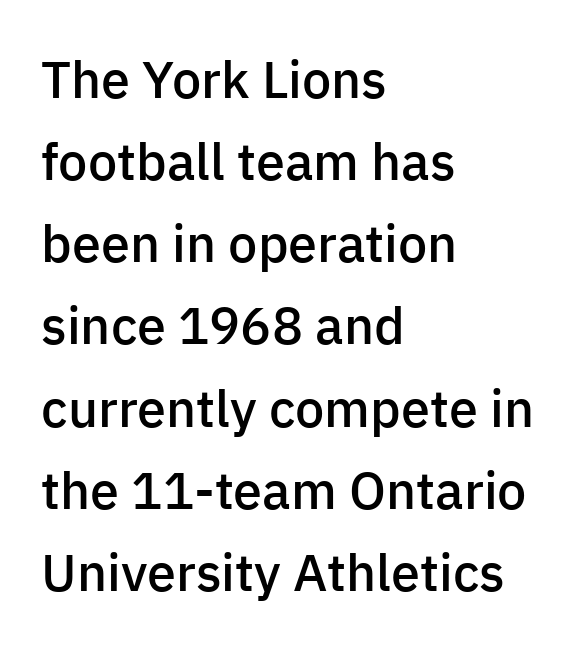
Q: Is the text bold? A: Semi-bold.
Q: Is the text italic (slanted)? A: No, it is upright.
Q: Is the typeface a serif or a sans-serif typeface? A: Sans-serif.
Q: Is the text underlined? A: No.
Q: How is the paragraph aligned? A: Left-aligned.
Q: Is the spacing between letters normal or unusually wide? A: Normal.
Q: Is the spacing between lines tight, normal or loose? A: Normal.
Q: Width (condensed, normal, or wide)? A: Normal.
Q: Stroke contrast? A: Low.
Q: x-height? A: Medium.
Q: Monospaced? A: No.
